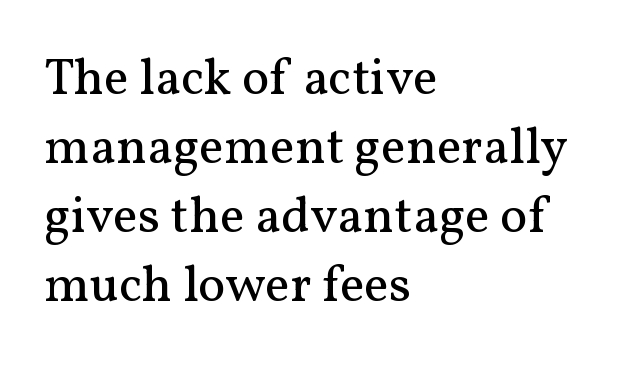
Standard letterfit; no display-style spreading of the glyphs. No italicization has been applied; the sample stays upright. Layout note: lines flush left. Evenly set lines give the paragraph a standard silhouette.
